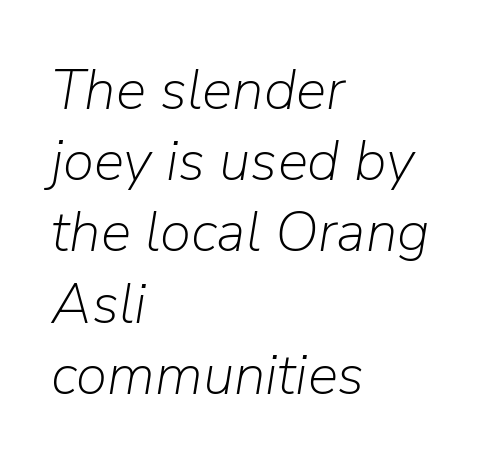
Anything drawn beneath the words? Only blank space. The letters look calm and open, with moderate or lighter stems. Is this a fixed-width face? No — the glyphs have proportional, varying widths. What stands out about the letter spacing? Nothing — it is the standard amount.
